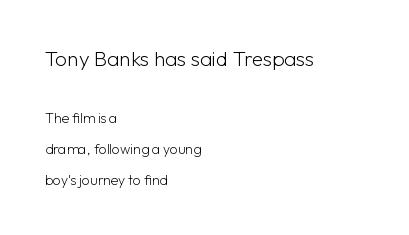
{"italic": "no", "bold": "no", "underline": "no", "align": "left", "line_spacing": "loose", "line_spacing_ratio": 2.23, "letter_spacing": "normal", "letter_spacing_em": 0.0, "larger_block": "first", "size_ratio": 1.5, "glyph_px": 21}
